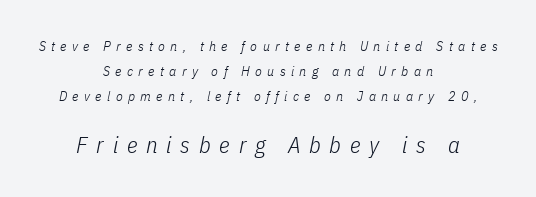
{"italic": "yes", "lean": "right", "slant_degrees": 11, "bold": "no", "underline": "no", "align": "center", "line_spacing_ratio": 1.78, "letter_spacing": "wide", "letter_spacing_em": 0.38, "larger_block": "second", "size_ratio": 1.64, "glyph_px": 23}
